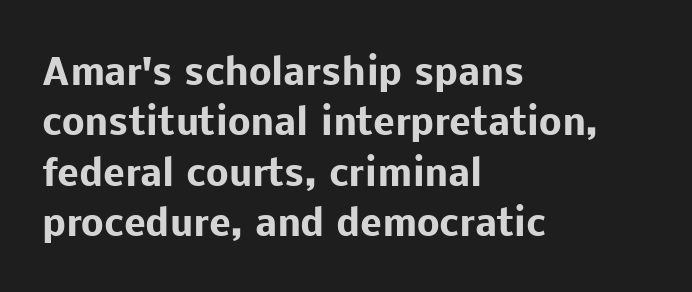
Q: Is the text bold? A: Yes.
Q: Is the text italic (slanted)? A: No, it is upright.
Q: Is the typeface a serif or a sans-serif typeface? A: Sans-serif.
Q: Is the text underlined? A: No.
Q: How is the paragraph aligned? A: Left-aligned.
Q: Is the spacing between letters normal or unusually wide? A: Normal.
Q: Is the spacing between lines tight, normal or loose? A: Normal.
Q: Width (condensed, normal, or wide)? A: Normal.
Q: Stroke contrast? A: Low.
Q: x-height? A: Medium.
Q: Monospaced? A: No.
